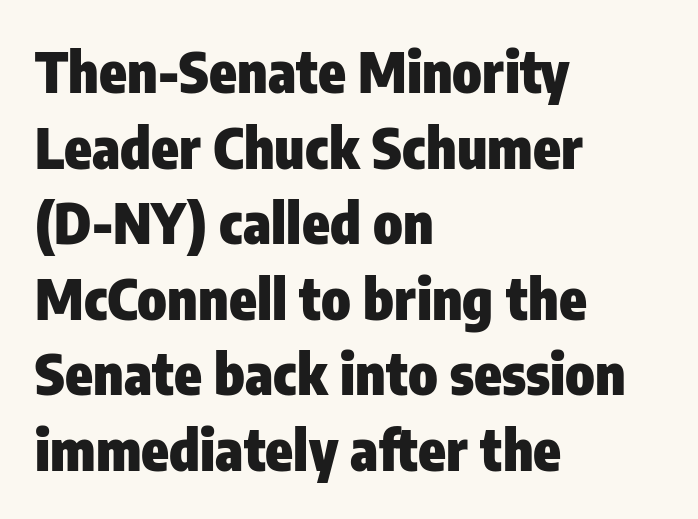
{"serif": "no", "italic": "no", "bold": "yes", "weight": "heavy", "width": "condensed", "stroke_contrast": "low", "x_height": "medium", "monospaced": "no", "underline": "no", "align": "left", "line_spacing": "normal", "line_spacing_ratio": 1.35, "letter_spacing": "normal", "letter_spacing_em": 0.0, "glyph_px": 56}
